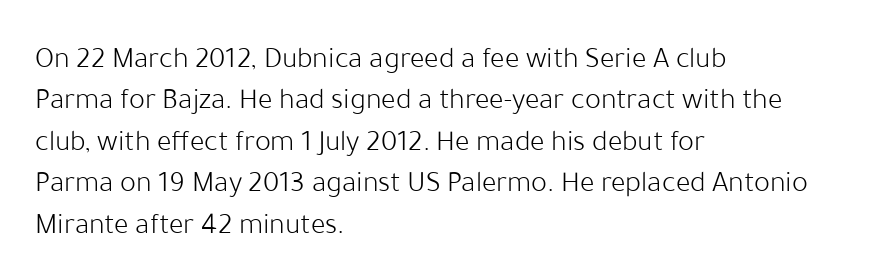
This rendering employs a face without finishing strokes, i.e., a sans-serif. Anything drawn beneath the words? Only blank space. Which margin do the lines hug? The left one — the right edge is uneven. This sample keeps an unexceptional amount of space between lines. Do the characters align in a grid? No, the font is proportional.
